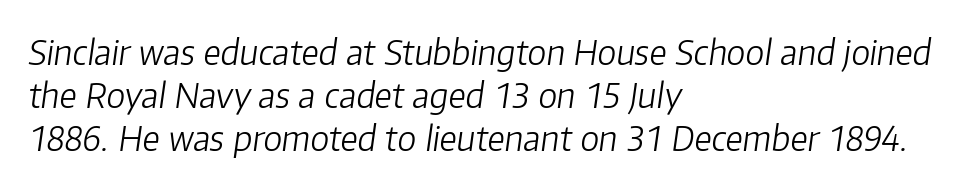
{"italic": "yes", "lean": "right", "slant_degrees": 8, "bold": "no", "weight": "light", "width": "normal", "stroke_contrast": "low", "x_height": "medium", "monospaced": "no", "underline": "no", "align": "left", "line_spacing": "normal", "line_spacing_ratio": 1.27, "letter_spacing": "normal", "letter_spacing_em": 0.0, "glyph_px": 34}
